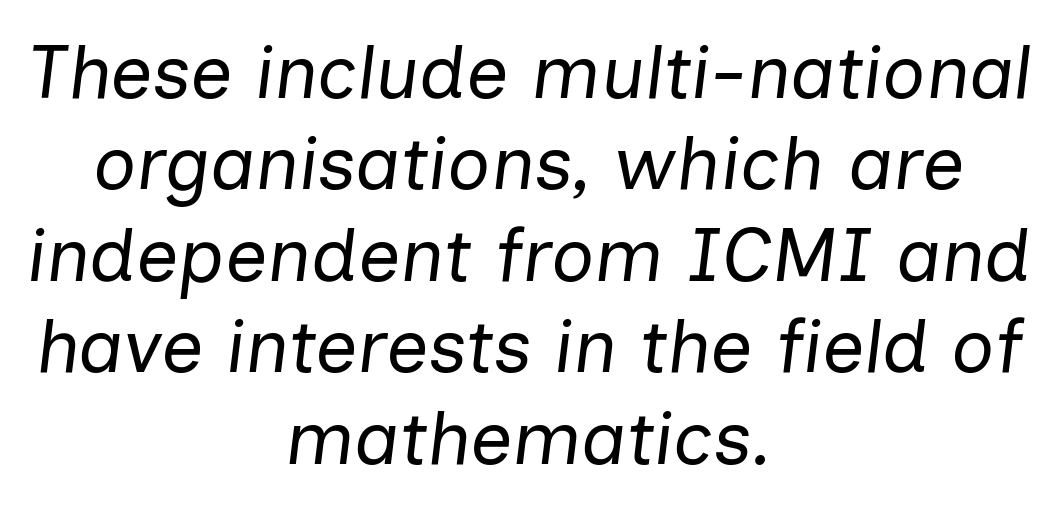
The whole block is typeset with a tilt. Every row of glyphs is offset so its center matches the block's center. The letters look calm and open, with moderate or lighter stems. Tracking value appears to be zero — textbook default spacing. The specimen omits any rule beneath the text block's lines. Each letter keeps its own natural width here, so spacing adapts to shape.
